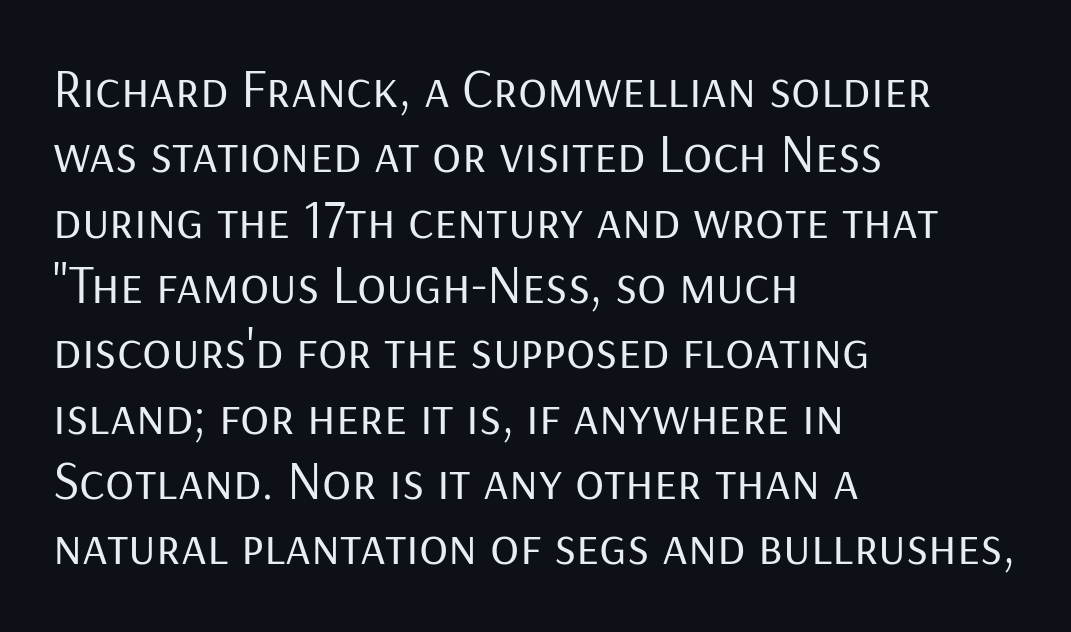
The image shows 54 px regular-weight sans-serif type, upright; set left-aligned, line spacing 1.21x, normal letter spacing, not underlined; low stroke contrast and a medium x-height.
